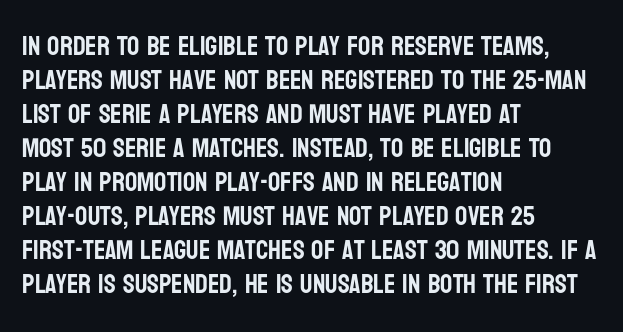
The image shows 27 px text type, upright; set left-aligned, normal line spacing (1.26x), normal letter spacing, not underlined.
